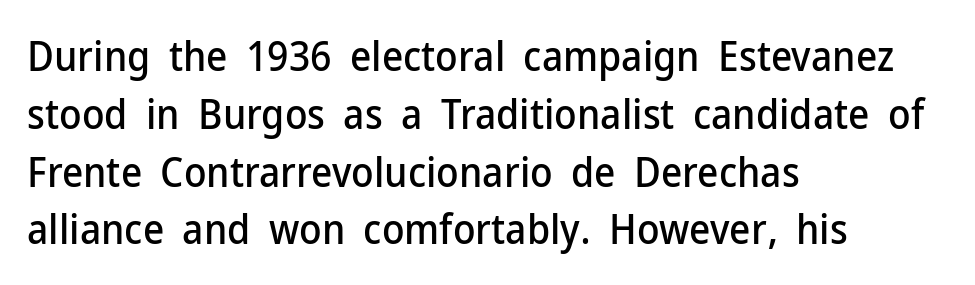
This rendering uses left alignment, leaving the right contour irregular. Words appear dense and cohesive because spacing is normal. This sample uses an upright cut, with every glyph sitting square on the baseline. Interline gaps are of average width in this sample. The face used here is proportionally spaced, like ordinary book or web type. Check where the strokes stop: nothing finishes them off — pure sans.
